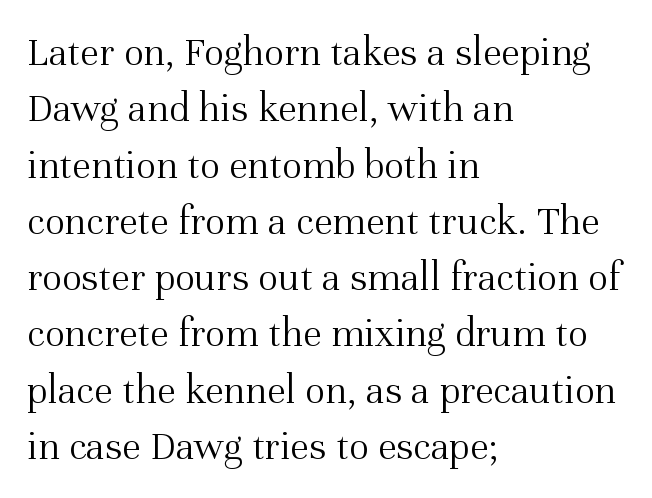
The image shows 42 px light serif type, upright; set left-aligned, normal line spacing (1.34x), normal letter spacing, not underlined; medium stroke contrast and a medium x-height.
